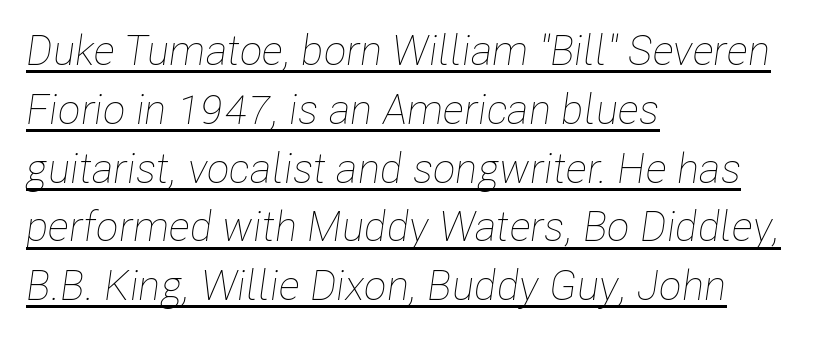
Compared with typical paragraphs, the rows here are spaced about the same. Posture: slanted. Every row of glyphs begins at an identical x-position on the left. Spacing between characters is what you'd get straight out of the box. Note the varied advance widths — an 'i' is clearly narrower than an 'm'. The strokes are not fattened; the text isn't bold.
